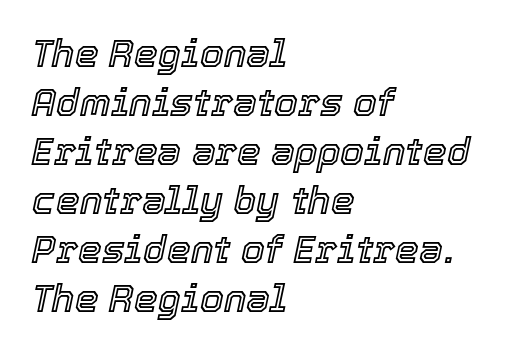
This sample is left-justified, so line endings fall wherever the words run out. The text carries the slant typical of an italic or oblique font. Any mark beneath the type? The region is blank. Short note: letters normally spaced.
